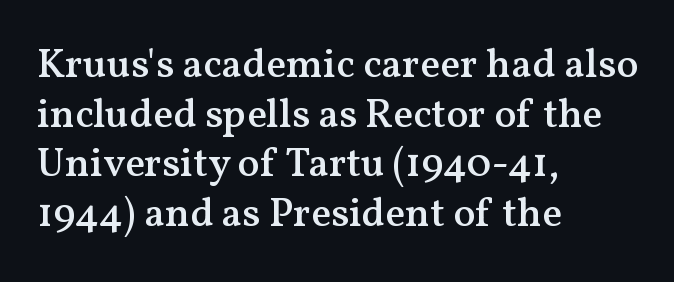
Q: Is the text bold? A: Semi-bold.
Q: Is the text italic (slanted)? A: No, it is upright.
Q: Is the typeface a serif or a sans-serif typeface? A: Serif.
Q: Is the text underlined? A: No.
Q: How is the paragraph aligned? A: Left-aligned.
Q: Is the spacing between letters normal or unusually wide? A: Normal.
Q: Width (condensed, normal, or wide)? A: Normal.
Q: Stroke contrast? A: Medium.
Q: x-height? A: Medium.
Q: Monospaced? A: No.
